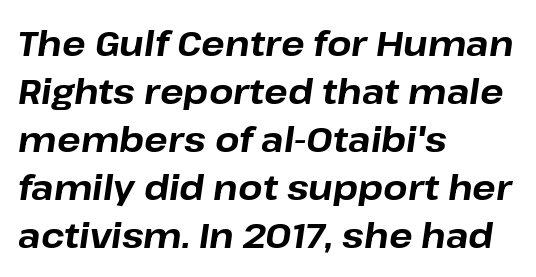
Q: Is the text bold? A: Yes.
Q: Is the text italic (slanted)? A: Yes, it leans right by about 8 degrees.
Q: Is the text underlined? A: No.
Q: How is the paragraph aligned? A: Left-aligned.
Q: Is the spacing between letters normal or unusually wide? A: Normal.
Q: Is the spacing between lines tight, normal or loose? A: Normal.
Q: Width (condensed, normal, or wide)? A: Normal.
Q: Stroke contrast? A: Low.
Q: x-height? A: Medium.
Q: Monospaced? A: No.
